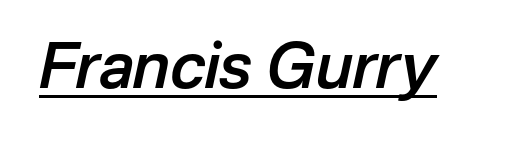
Varying glyph widths throughout — classic text-font behaviour. The lettering is marked with a stroke running underneath it. The specimen reads as italic at a glance. A semibold gives these letters moderate extra thickness, short of bold.
